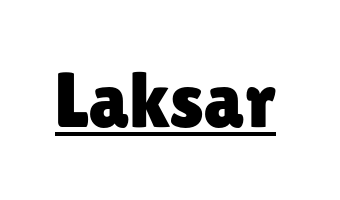
Q: Is the text italic (slanted)? A: No, it is upright.
Q: Is the typeface a serif or a sans-serif typeface? A: Sans-serif.
Q: Is the text underlined? A: Yes.
Q: Is the spacing between letters normal or unusually wide? A: Normal.
Q: Width (condensed, normal, or wide)? A: Normal.
Q: Stroke contrast? A: Low.
Q: x-height? A: Medium.
Q: Monospaced? A: No.
